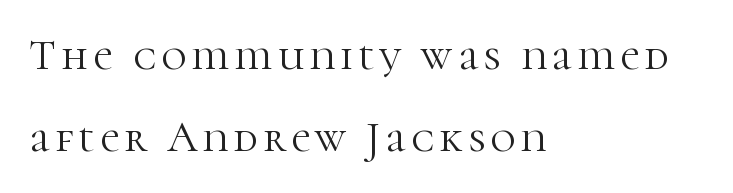
This is the regular roman posture of the typeface. The letters advance in unequal steps, a hallmark of proportional type. Successive baselines arrive slowly, with a big drop between each. A bare baseline throughout the passage. The typesetter chose a ragged-right arrangement here.
